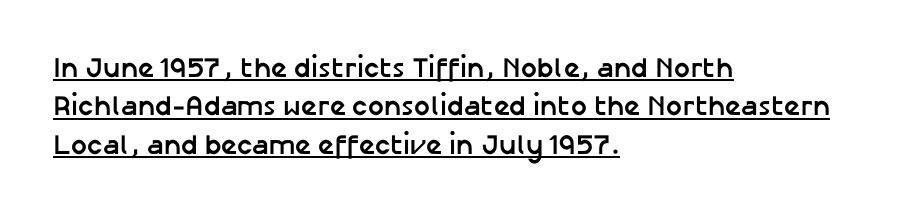
The image shows 28 px semibold sans-serif type, upright; set left-aligned, normal line spacing (1.37x), normal letter spacing, underlined; low stroke contrast and a medium x-height.
